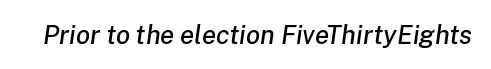
The image shows 26 px text type, italic (leaning right); set normal letter spacing, not underlined.
